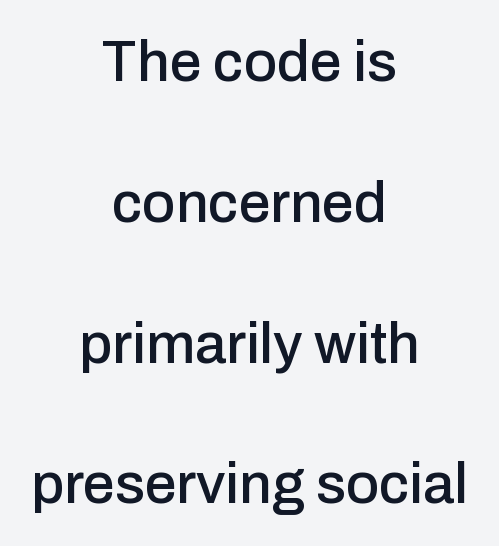
The image shows 57 px sans-serif type, upright; set centered, loose line spacing (2.47x), normal letter spacing, not underlined; low stroke contrast and a medium x-height.
